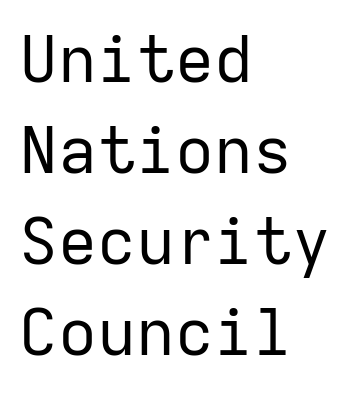
The specimen reads as upright at a glance. The type is set solid horizontally, with unmodified tracking. Underline: absent. The space between consecutive lines is moderate. Is this a fixed-width face? Yes — each glyph sits in an identical cell.
